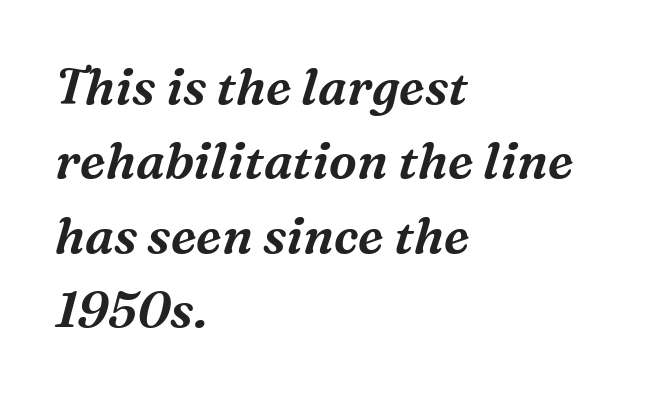
Tracking here is standard; glyphs follow each other at the usual distance. Visually the block forms a straight wall on the left and a jagged coastline on the right. Small tapered or slab feet sit at the stroke ends, so this counts as serif. How would I describe the line gaps? Plain and ordinary. Do the characters align in a grid? No, the font is proportional.
